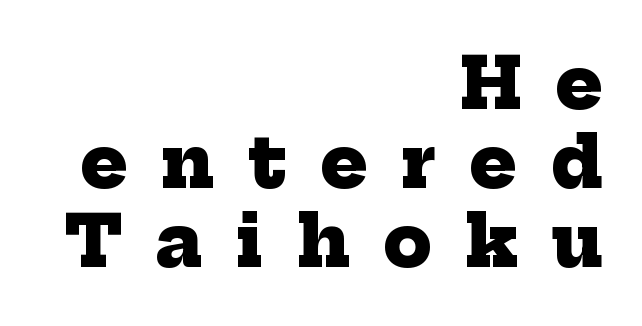
The image shows 70 px heavy serif type; set right-aligned, tight line spacing (1.13x), unusually wide letter spacing (+0.48 em), not underlined; low stroke contrast and a medium x-height.
